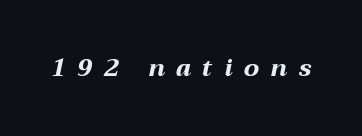
Q: Is the text bold? A: Yes.
Q: Is the text italic (slanted)? A: Yes, it leans right by about 12 degrees.
Q: Is the text underlined? A: No.
Q: Is the spacing between letters normal or unusually wide? A: Unusually wide.
